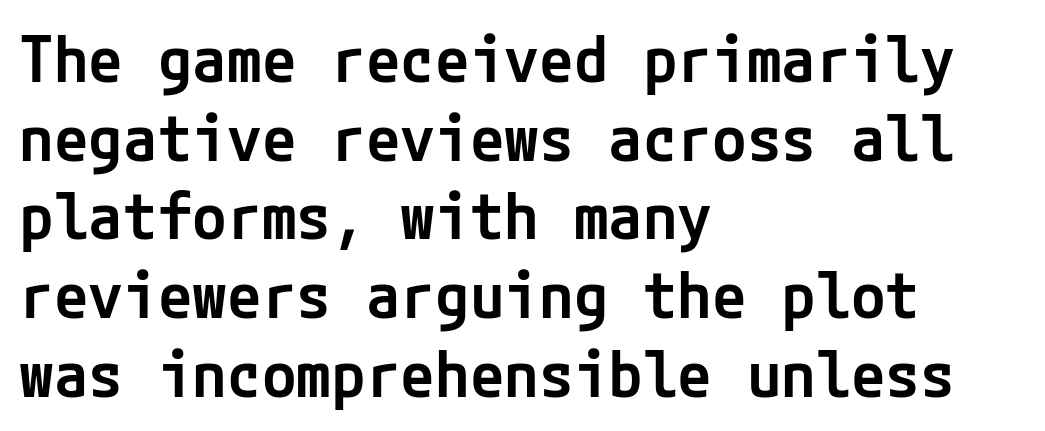
Q: Is the text bold? A: Semi-bold.
Q: Is the text italic (slanted)? A: No, it is upright.
Q: Is the typeface a serif or a sans-serif typeface? A: Sans-serif.
Q: Is the text underlined? A: No.
Q: How is the paragraph aligned? A: Left-aligned.
Q: Is the spacing between letters normal or unusually wide? A: Normal.
Q: Is the spacing between lines tight, normal or loose? A: Normal.
Q: Width (condensed, normal, or wide)? A: Normal.
Q: Stroke contrast? A: Low.
Q: x-height? A: Medium.
